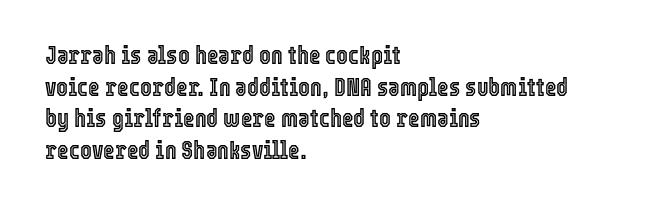
{"italic": "no", "underline": "no", "align": "left", "line_spacing": "normal", "line_spacing_ratio": 1.27, "letter_spacing": "normal", "letter_spacing_em": 0.0, "glyph_px": 25}
